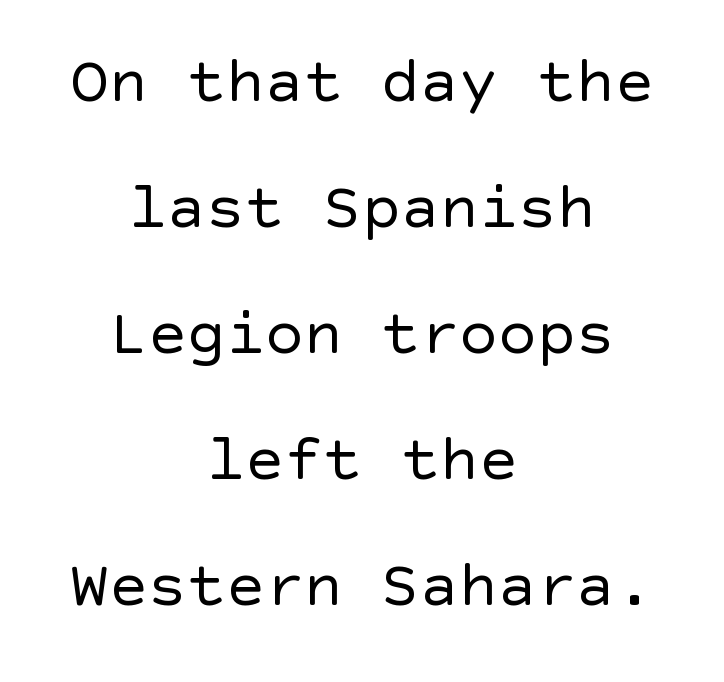
{"serif": "no", "italic": "no", "bold": "no", "weight": "regular", "width": "normal", "x_height": "large", "underline": "no", "align": "center", "line_spacing": "loose", "line_spacing_ratio": 1.94, "letter_spacing": "normal", "letter_spacing_em": 0.0, "glyph_px": 65}
